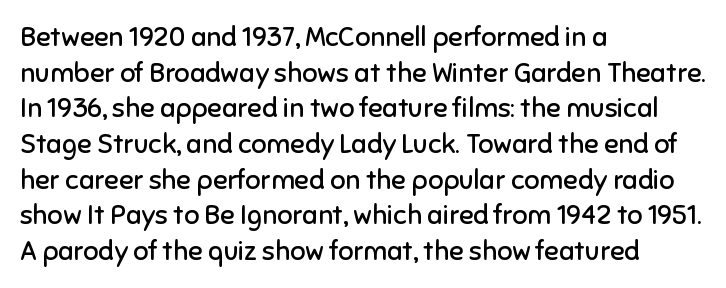
{"italic": "no", "bold": "no", "underline": "no", "align": "left", "line_spacing": "normal", "line_spacing_ratio": 1.32, "letter_spacing": "normal", "letter_spacing_em": 0.0, "glyph_px": 27}
